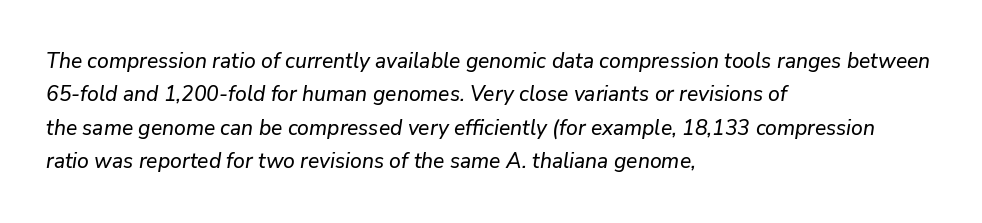
{"italic": "yes", "lean": "right", "slant_degrees": 9, "underline": "no", "align": "left", "line_spacing": "normal", "line_spacing_ratio": 1.59, "letter_spacing": "normal", "letter_spacing_em": 0.0, "glyph_px": 21}
